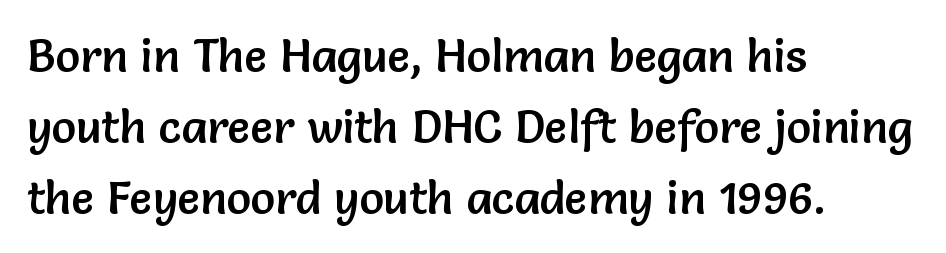
The image shows 46 px sans-serif type, upright; set left-aligned, normal line spacing (1.54x), normal letter spacing, not underlined; low stroke contrast and a medium x-height.
